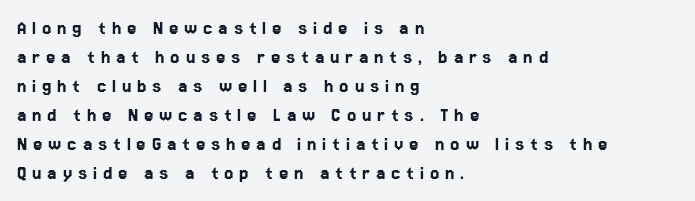
{"italic": "no", "underline": "no", "align": "left", "line_spacing": "normal", "line_spacing_ratio": 1.38, "letter_spacing": "wide", "letter_spacing_em": 0.28, "glyph_px": 21}
